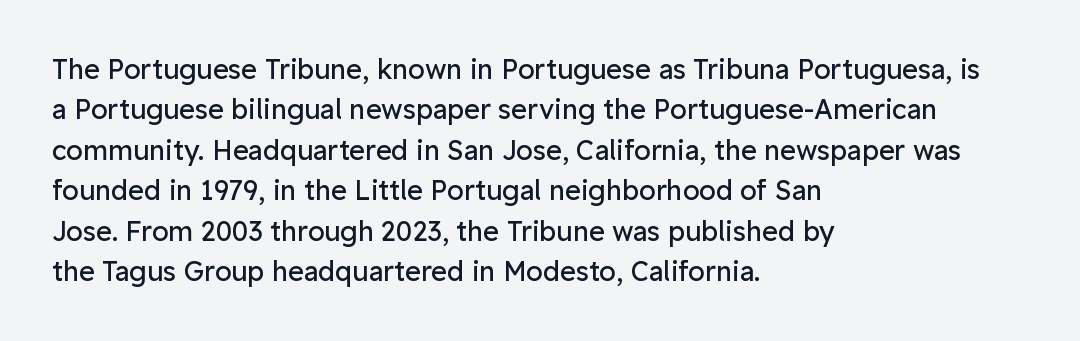
{"italic": "no", "bold": "no", "underline": "no", "align": "left", "line_spacing": "normal", "line_spacing_ratio": 1.5, "letter_spacing": "normal", "letter_spacing_em": 0.0, "glyph_px": 27}
